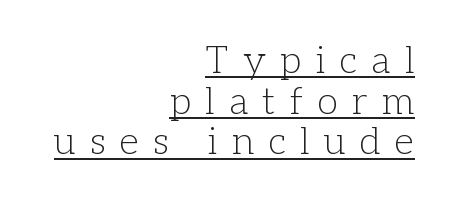
{"serif": "yes", "italic": "no", "bold": "no", "weight": "light", "width": "normal", "stroke_contrast": "low", "x_height": "medium", "monospaced": "no", "underline": "yes", "align": "right", "line_spacing": "tight", "line_spacing_ratio": 1.07, "letter_spacing": "wide", "letter_spacing_em": 0.38, "glyph_px": 38}
